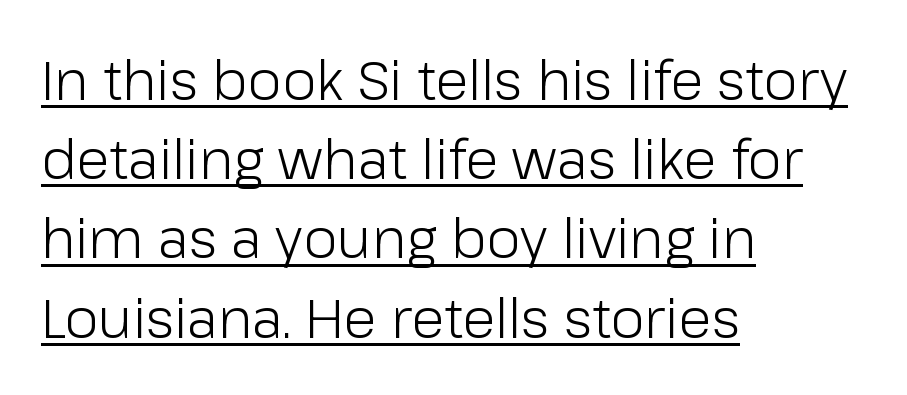
Q: Is the text bold? A: No.
Q: Is the text italic (slanted)? A: No, it is upright.
Q: Is the typeface a serif or a sans-serif typeface? A: Sans-serif.
Q: Is the text underlined? A: Yes.
Q: How is the paragraph aligned? A: Left-aligned.
Q: Is the spacing between letters normal or unusually wide? A: Normal.
Q: Is the spacing between lines tight, normal or loose? A: Normal.
Q: Width (condensed, normal, or wide)? A: Normal.
Q: Stroke contrast? A: Low.
Q: x-height? A: Medium.
Q: Monospaced? A: No.
